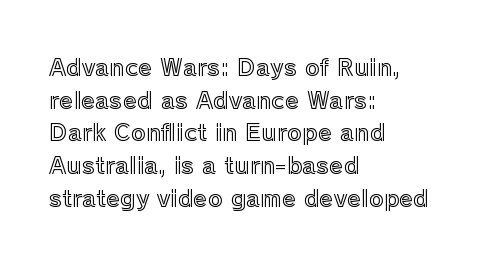
Q: Is the text italic (slanted)? A: No, it is upright.
Q: Is the text underlined? A: No.
Q: How is the paragraph aligned? A: Left-aligned.
Q: Is the spacing between letters normal or unusually wide? A: Normal.
Q: Is the spacing between lines tight, normal or loose? A: Normal.
